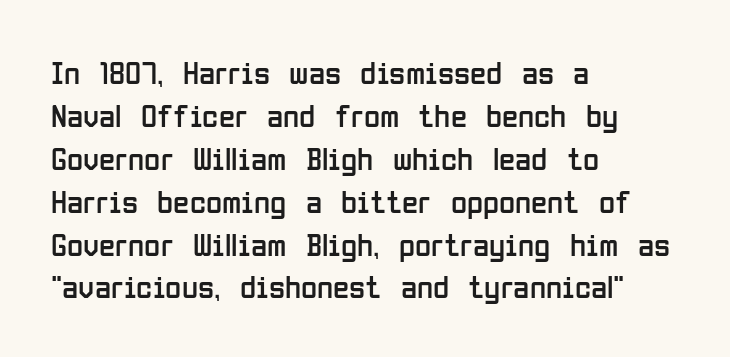
Q: Is the text bold? A: No.
Q: Is the text italic (slanted)? A: No, it is upright.
Q: Is the typeface a serif or a sans-serif typeface? A: Sans-serif.
Q: Is the text underlined? A: No.
Q: How is the paragraph aligned? A: Left-aligned.
Q: Is the spacing between letters normal or unusually wide? A: Normal.
Q: Is the spacing between lines tight, normal or loose? A: Normal.
Q: Width (condensed, normal, or wide)? A: Condensed.
Q: Stroke contrast? A: Low.
Q: x-height? A: Medium.
Q: Monospaced? A: No.
